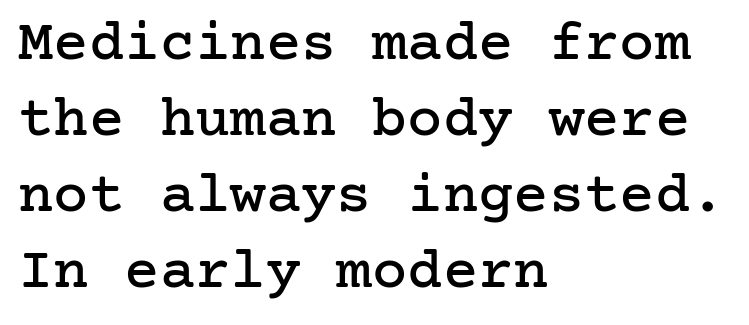
The image shows 59 px serif type, upright; set left-aligned, normal line spacing (1.29x), normal letter spacing, not underlined; low stroke contrast and a medium x-height.
